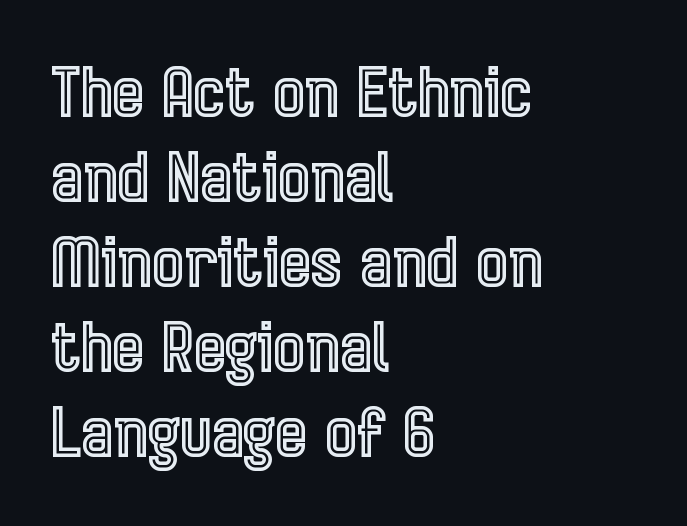
The image shows 68 px condensed type, upright; set left-aligned, normal line spacing (1.25x), normal letter spacing, not underlined; a medium x-height.
